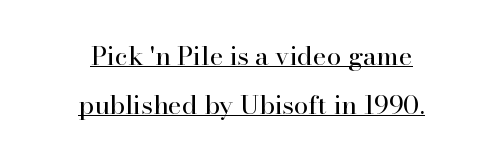
What decoration does the sample have? An underline. The typesetting does not lean heavy: it is not bold. Ascenders rise straight up at ninety degrees. The face used here is rendered with its standard letterfit. In CSS terms this would be text-align: center.
